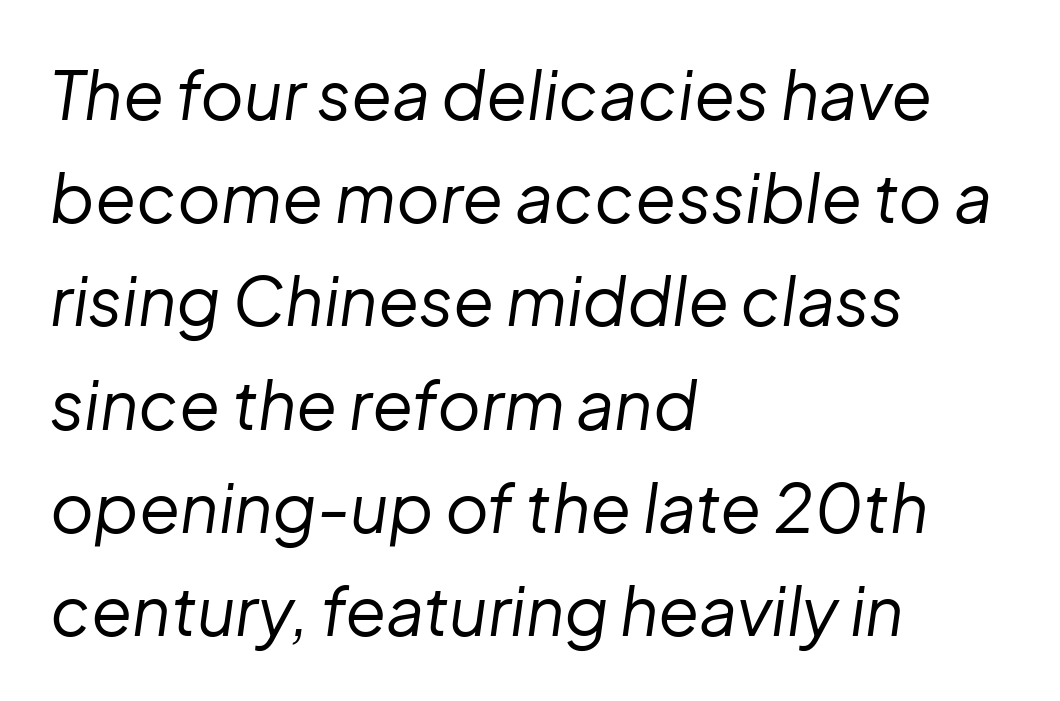
Q: Is the text bold? A: No.
Q: Is the text italic (slanted)? A: Yes, it leans right by about 8 degrees.
Q: Is the text underlined? A: No.
Q: How is the paragraph aligned? A: Left-aligned.
Q: Is the spacing between letters normal or unusually wide? A: Normal.
Q: Is the spacing between lines tight, normal or loose? A: Normal.
Q: Width (condensed, normal, or wide)? A: Normal.
Q: Stroke contrast? A: Low.
Q: x-height? A: Medium.
Q: Monospaced? A: No.
